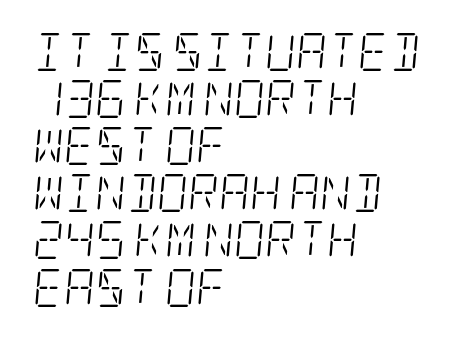
{"serif": "yes", "italic": "yes", "lean": "right", "slant_degrees": 5, "bold": "no", "weight": "light", "width": "condensed", "stroke_contrast": "low", "x_height": "large", "underline": "no", "align": "left", "line_spacing_ratio": 1.24, "letter_spacing": "normal", "letter_spacing_em": 0.0, "glyph_px": 38}
